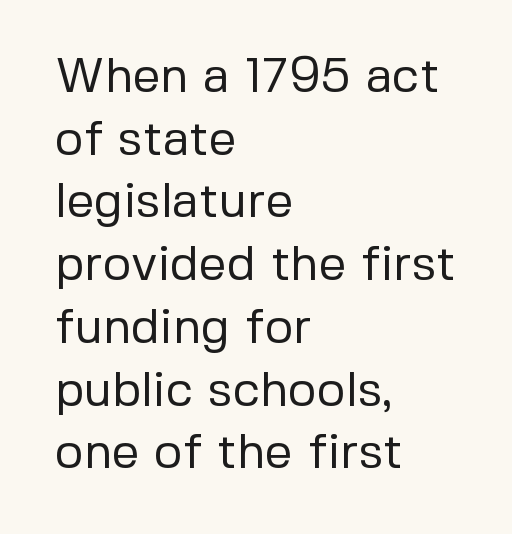
Notice how the stems are strictly vertical — no italics here. These lines are set flush left with a ragged right edge. Glyph-to-glyph distance matches everyday printed text. A sans-serif font was chosen for this passage. Is this a heavy cut? Hardly; it is regular or lighter. Clear beneath every line of the passage.
